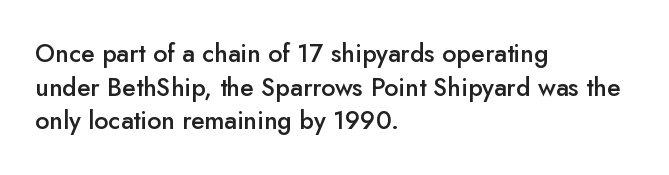
The image shows 25 px text type, upright; set left-aligned, normal line spacing (1.35x), normal letter spacing, not underlined.
